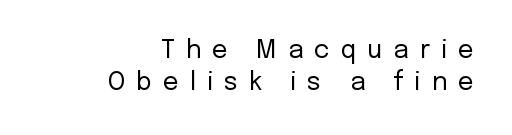
The image shows 25 px text type, upright; set right-aligned, normal line spacing (1.3x), unusually wide letter spacing (+0.44 em), not underlined.
